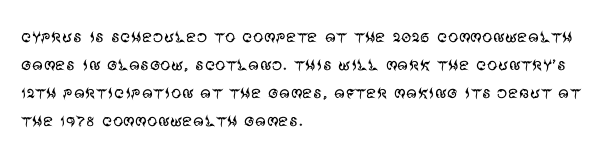
Q: Is the text bold? A: No.
Q: Is the text italic (slanted)? A: No, it is upright.
Q: Is the text underlined? A: No.
Q: How is the paragraph aligned? A: Left-aligned.
Q: Is the spacing between letters normal or unusually wide? A: Normal.
Q: Is the spacing between lines tight, normal or loose? A: Normal.
